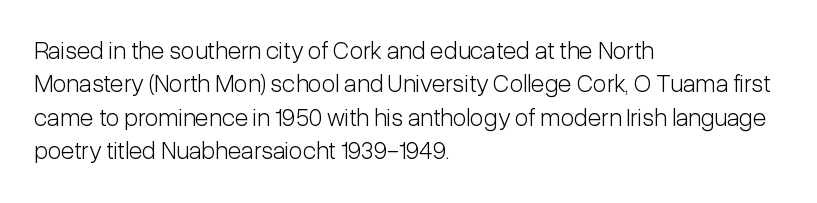
Notice how the stems are strictly vertical — no italics here. Clear beneath every line of the passage. Compared with typical paragraphs, the rows here are spaced about the same. The letters look calm and open, with moderate or lighter stems. Spacing between characters is what you'd get straight out of the box.
